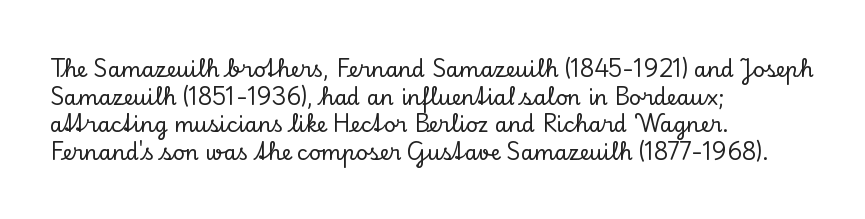
Every character sits straight up, as roman type does. Decoration check: the copy has no underline. A normal amount of white space separates one row of letters from the next. The passage shown has conventional tracking throughout.
